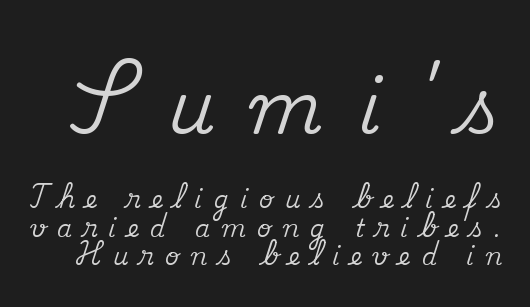
A typesetter would label this face a serif. Looks like regular typesetting: each glyph gets only the width it needs. A student would notice the top passage is typeset larger than what follows. Honestly, there is no underline to notice here at all. Characters follow at a spacing far wider than the type designer built in.
